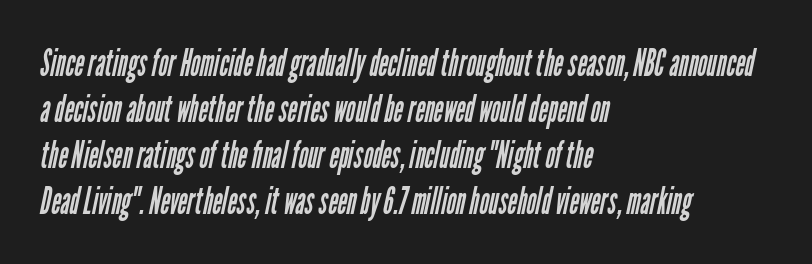
The image shows 37 px regular-weight, condensed sans-serif type; set left-aligned, line spacing 1.24x, normal letter spacing, not underlined; low stroke contrast and a medium x-height.
